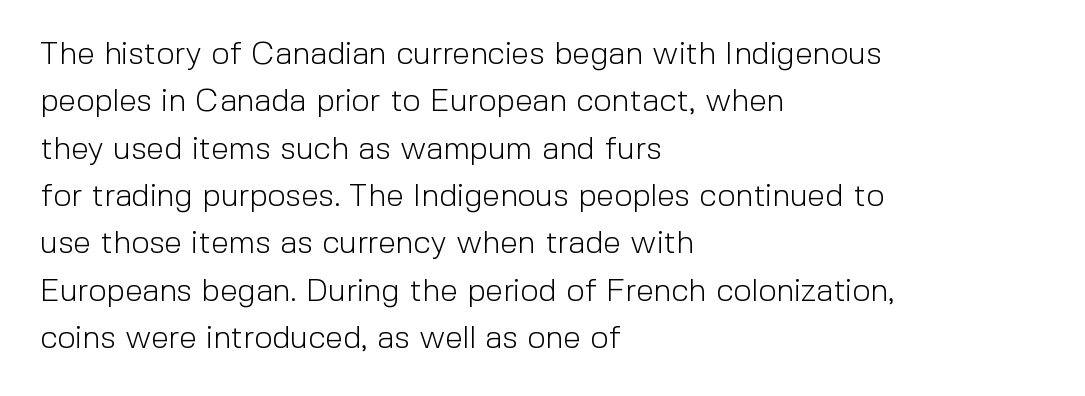
The image shows 32 px light sans-serif type, upright; set left-aligned, normal line spacing (1.48x), normal letter spacing, not underlined; a medium x-height.
